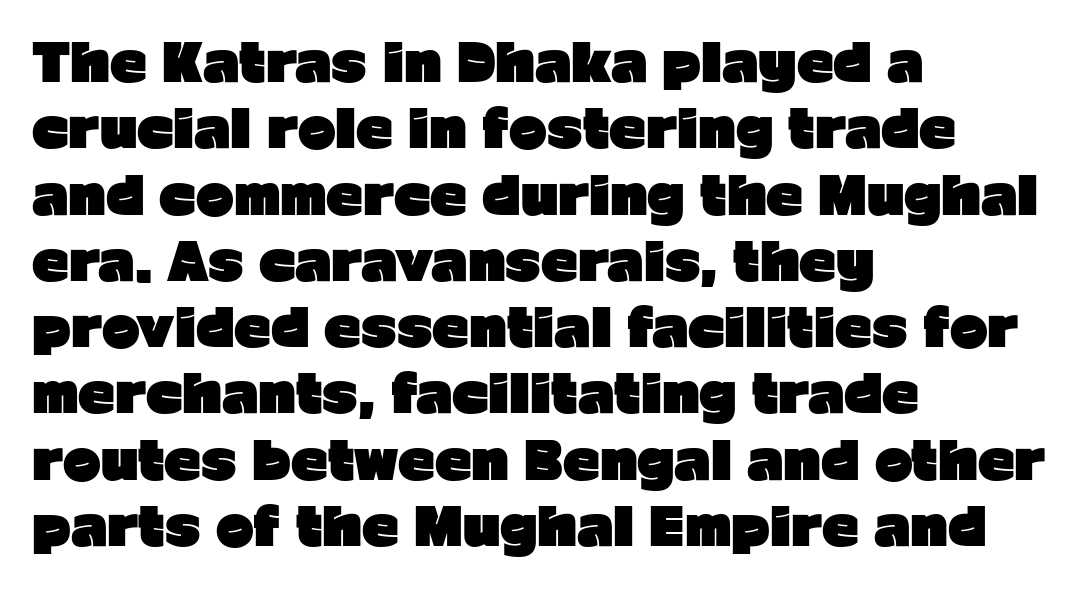
Q: Is the text bold? A: Yes.
Q: Is the text italic (slanted)? A: No, it is upright.
Q: Is the typeface a serif or a sans-serif typeface? A: Sans-serif.
Q: Is the text underlined? A: No.
Q: How is the paragraph aligned? A: Left-aligned.
Q: Is the spacing between letters normal or unusually wide? A: Normal.
Q: Is the spacing between lines tight, normal or loose? A: Normal.
Q: Width (condensed, normal, or wide)? A: Normal.
Q: Stroke contrast? A: Low.
Q: x-height? A: Medium.
Q: Monospaced? A: No.
